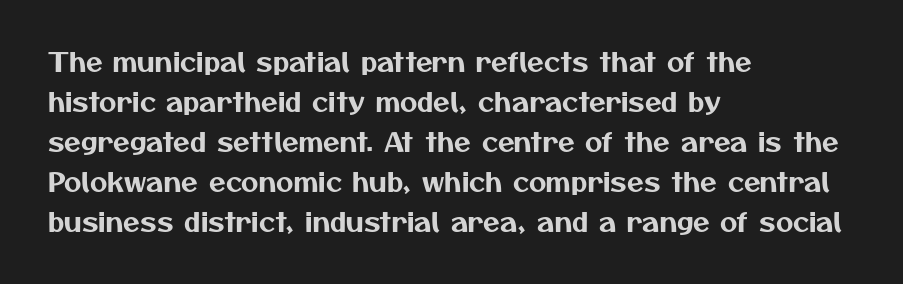
{"underline": "no", "align": "left", "line_spacing": "normal", "line_spacing_ratio": 1.48, "letter_spacing": "normal", "letter_spacing_em": 0.0, "glyph_px": 27}
